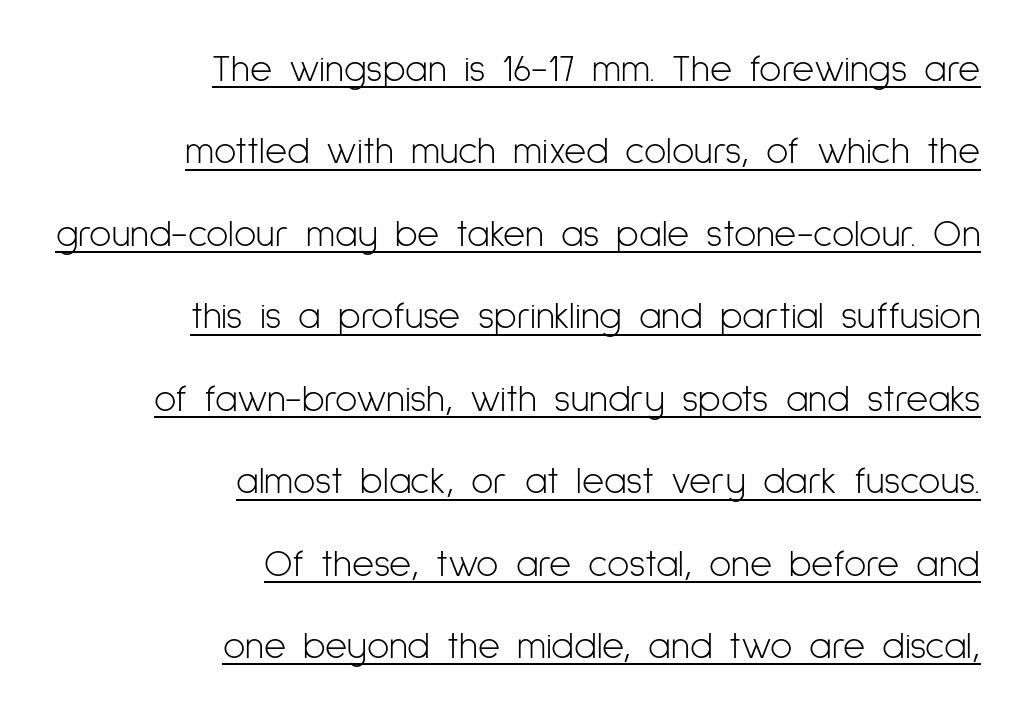
The image shows 38 px light, condensed sans-serif type, upright; set right-aligned, loose line spacing (2.17x), normal letter spacing, underlined; low stroke contrast and a medium x-height.
